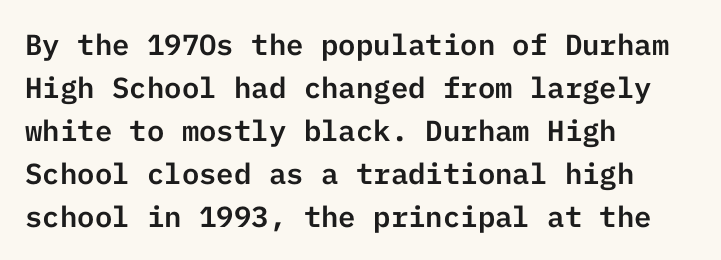
Q: Is the text italic (slanted)? A: No, it is upright.
Q: Is the typeface a serif or a sans-serif typeface? A: Sans-serif.
Q: Is the text underlined? A: No.
Q: How is the paragraph aligned? A: Left-aligned.
Q: Is the spacing between letters normal or unusually wide? A: Normal.
Q: Is the spacing between lines tight, normal or loose? A: Normal.
Q: Width (condensed, normal, or wide)? A: Normal.
Q: Stroke contrast? A: Low.
Q: x-height? A: Medium.
